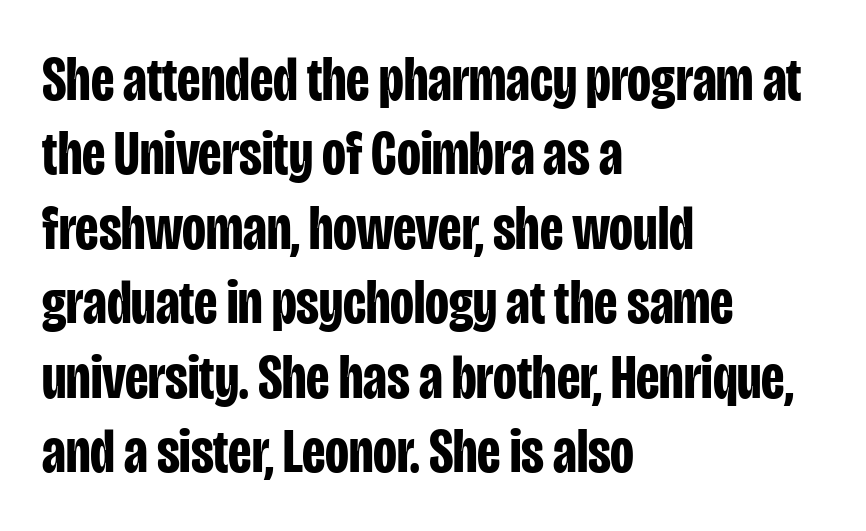
Q: Is the text bold? A: Yes.
Q: Is the text italic (slanted)? A: No, it is upright.
Q: Is the typeface a serif or a sans-serif typeface? A: Sans-serif.
Q: Is the text underlined? A: No.
Q: How is the paragraph aligned? A: Left-aligned.
Q: Is the spacing between letters normal or unusually wide? A: Normal.
Q: Width (condensed, normal, or wide)? A: Condensed.
Q: Stroke contrast? A: Low.
Q: x-height? A: Large.
Q: Monospaced? A: No.
